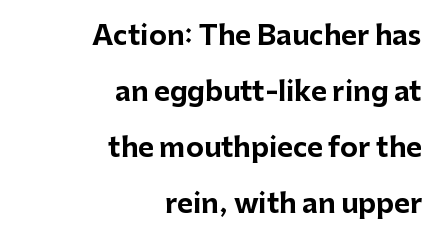
{"italic": "no", "bold": "yes", "underline": "no", "align": "right", "line_spacing": "loose", "line_spacing_ratio": 2.08, "letter_spacing": "normal", "letter_spacing_em": 0.0, "glyph_px": 27}
